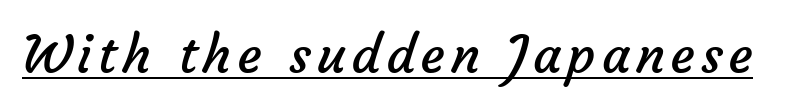
The image shows 52 px regular-weight sans-serif type; set underlined; low stroke contrast and a medium x-height.
